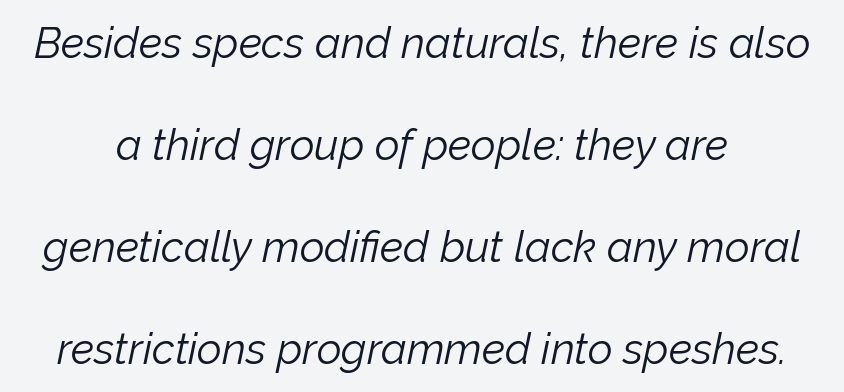
Q: Is the text bold? A: No.
Q: Is the text italic (slanted)? A: Yes, it leans right by about 12 degrees.
Q: Is the text underlined? A: No.
Q: Is the spacing between letters normal or unusually wide? A: Normal.
Q: Is the spacing between lines tight, normal or loose? A: Loose.
Q: Width (condensed, normal, or wide)? A: Normal.
Q: Stroke contrast? A: Low.
Q: x-height? A: Medium.
Q: Monospaced? A: No.
